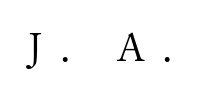
The image shows 41 px regular-weight serif type, upright; set unusually wide letter spacing (+0.43 em), not underlined; medium stroke contrast and a small x-height.
